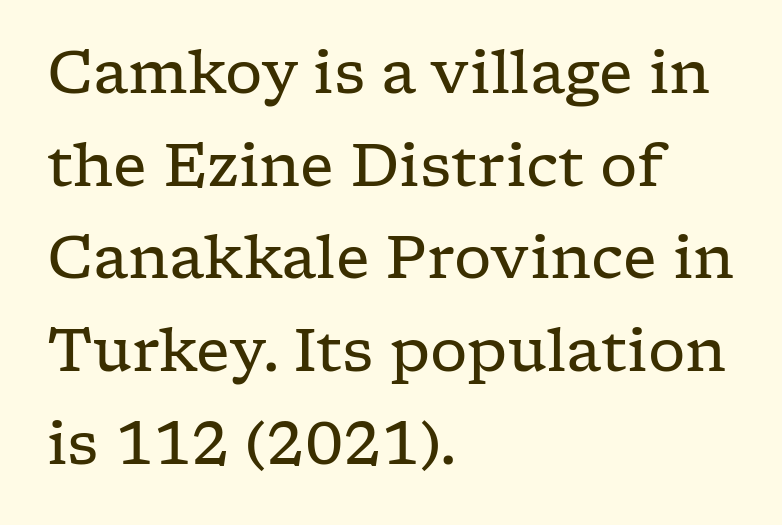
Does the copy run flush right? No — it runs flush left. Check under the words: just untouched page. Evenly set lines give the paragraph a standard silhouette. Bold? No — there's no thickening of the strokes. You could call the tracking neutral — neither tight nor loose. Think of a printed novel: that variable character pitch is what you see here.
